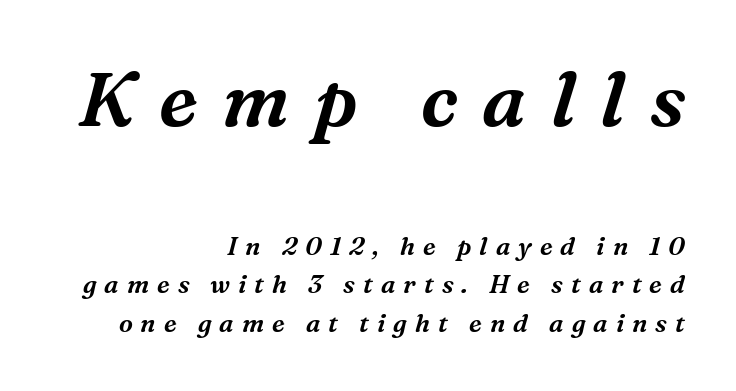
The image shows 76 px serif type, italic (leaning right); set right-aligned, normal line spacing (1.55x), unusually wide letter spacing (+0.32 em), not underlined; the first (top) block is 3.04x larger; medium stroke contrast and a medium x-height.
